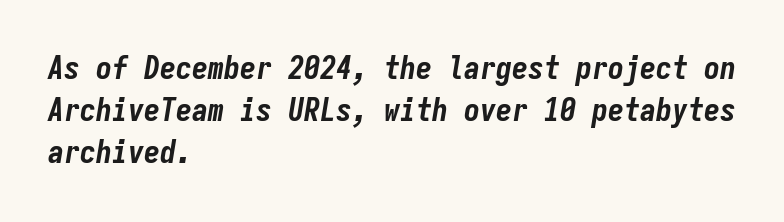
This is oblique type, the kind used for emphasis or titles. Reading down the column, the eye jumps a familiar distance to each next line. A typesetter would call this monospace, since all characters share one set width. Beneath every word, the page is bare.
